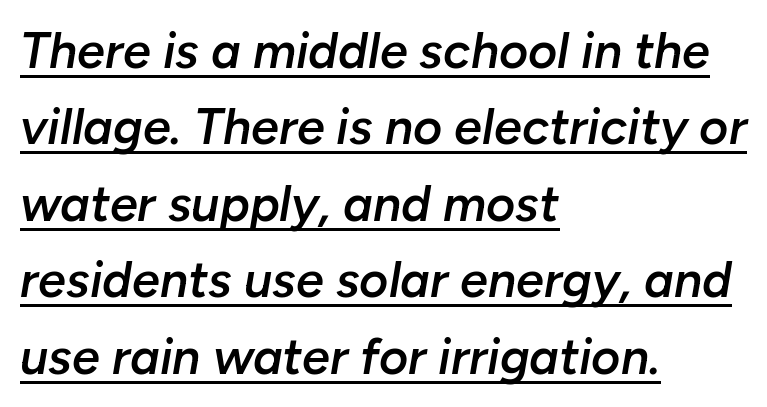
{"italic": "yes", "lean": "right", "slant_degrees": 10, "bold": "semi", "weight": "semibold", "width": "normal", "stroke_contrast": "low", "x_height": "medium", "monospaced": "no", "underline": "yes", "align": "left", "line_spacing": "normal", "line_spacing_ratio": 1.53, "letter_spacing": "normal", "letter_spacing_em": 0.0, "glyph_px": 50}
